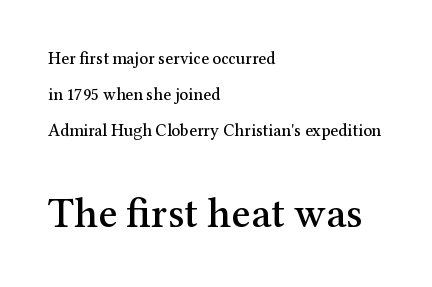
The image shows 42 px serif type, upright; set left-aligned, loose line spacing (2.11x), normal letter spacing, not underlined; the second (bottom) block is 2.47x larger; medium stroke contrast and a medium x-height.
